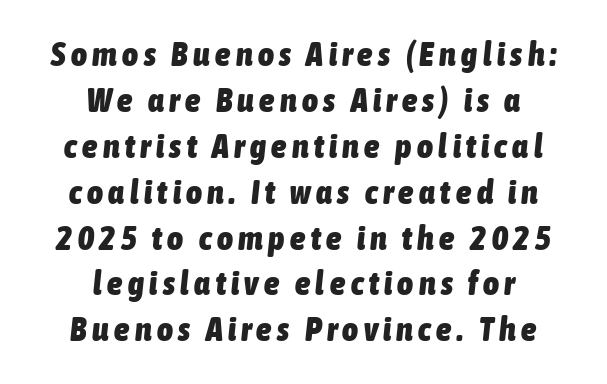
The image shows 34 px heavy, condensed type, italic (leaning right); set centered, normal line spacing (1.35x), not underlined; low stroke contrast and a medium x-height.
